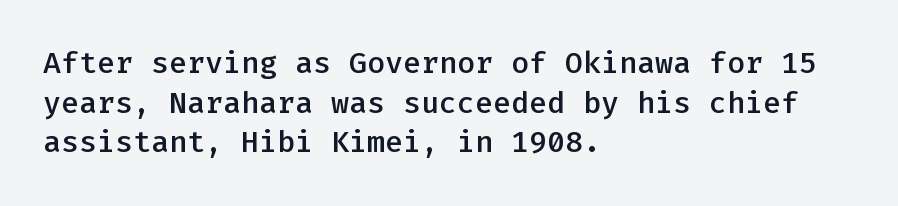
The image shows 30 px semibold sans-serif type, upright, monospaced; set left-aligned, normal line spacing (1.32x), normal letter spacing, not underlined; low stroke contrast and a medium x-height.
